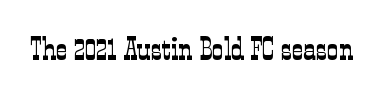
The image shows 32 px light, condensed serif type, upright; set normal letter spacing, not underlined; low stroke contrast and a medium x-height.
